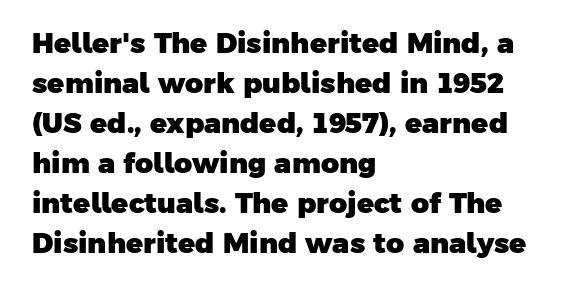
The image shows 28 px heavy sans-serif type; set left-aligned, normal line spacing (1.43x), normal letter spacing, not underlined; low stroke contrast and a medium x-height.
